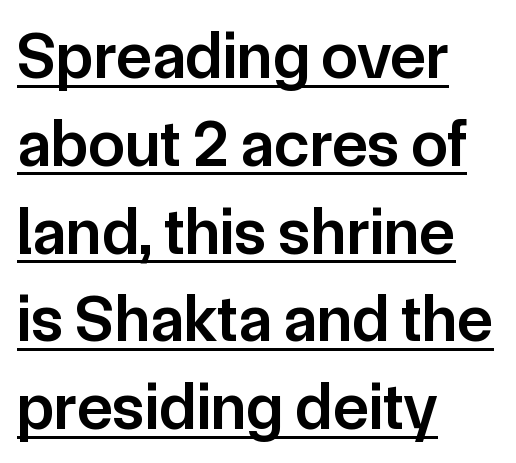
Q: Is the text bold? A: Semi-bold.
Q: Is the text italic (slanted)? A: No, it is upright.
Q: Is the typeface a serif or a sans-serif typeface? A: Sans-serif.
Q: Is the text underlined? A: Yes.
Q: How is the paragraph aligned? A: Left-aligned.
Q: Is the spacing between letters normal or unusually wide? A: Normal.
Q: Is the spacing between lines tight, normal or loose? A: Normal.
Q: Width (condensed, normal, or wide)? A: Normal.
Q: Stroke contrast? A: Low.
Q: x-height? A: Medium.
Q: Monospaced? A: No.
